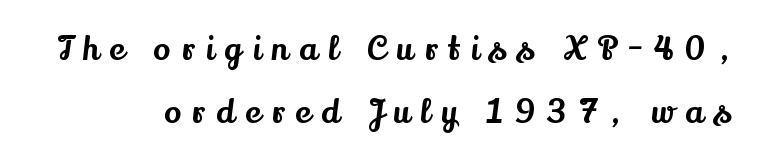
Q: Is the text italic (slanted)? A: Yes.
Q: Is the typeface a serif or a sans-serif typeface? A: Serif.
Q: Is the text underlined? A: No.
Q: Is the spacing between letters normal or unusually wide? A: Unusually wide.
Q: Is the spacing between lines tight, normal or loose? A: Loose.
Q: Width (condensed, normal, or wide)? A: Normal.
Q: Stroke contrast? A: Medium.
Q: x-height? A: Small.
Q: Monospaced? A: No.
